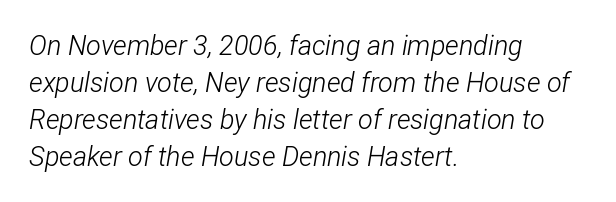
The image shows 27 px text type, italic (leaning right); set left-aligned, normal line spacing (1.37x), normal letter spacing, not underlined.
